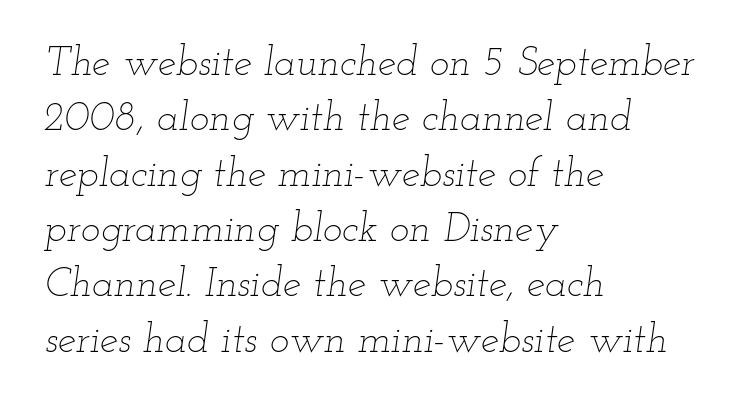
Q: Is the text bold? A: No.
Q: Is the text italic (slanted)? A: Yes, it leans right by about 12 degrees.
Q: Is the text underlined? A: No.
Q: How is the paragraph aligned? A: Left-aligned.
Q: Is the spacing between letters normal or unusually wide? A: Normal.
Q: Is the spacing between lines tight, normal or loose? A: Normal.
Q: Width (condensed, normal, or wide)? A: Wide.
Q: Stroke contrast? A: Low.
Q: x-height? A: Small.
Q: Monospaced? A: No.
